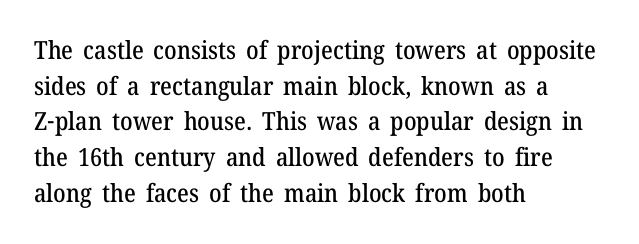
Q: Is the text italic (slanted)? A: No, it is upright.
Q: Is the text underlined? A: No.
Q: How is the paragraph aligned? A: Left-aligned.
Q: Is the spacing between letters normal or unusually wide? A: Normal.
Q: Is the spacing between lines tight, normal or loose? A: Normal.
